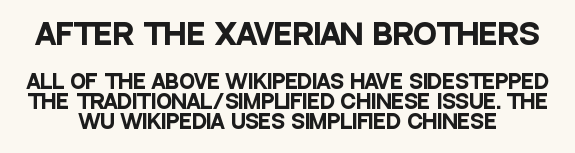
Q: Is the text bold? A: Yes.
Q: Is the text italic (slanted)? A: No, it is upright.
Q: Is the typeface a serif or a sans-serif typeface? A: Sans-serif.
Q: Is the text underlined? A: No.
Q: How is the paragraph aligned? A: Centered.
Q: Is the spacing between letters normal or unusually wide? A: Normal.
Q: Is the spacing between lines tight, normal or loose? A: Tight.
Q: Which block of text is set in a larger size, the first (top) or the second (bottom)? A: The first (top) one.
Q: Width (condensed, normal, or wide)? A: Condensed.
Q: Stroke contrast? A: Low.
Q: x-height? A: Large.
Q: Monospaced? A: No.
